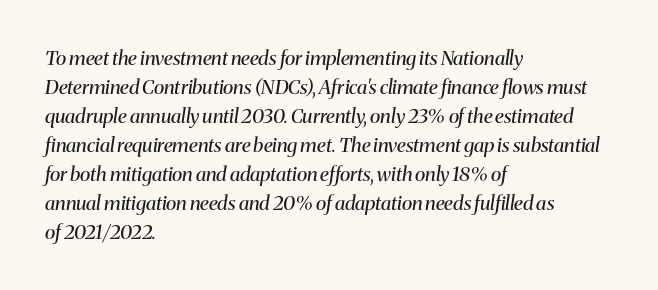
{"italic": "yes", "lean": "right", "slant_degrees": 8, "bold": "no", "underline": "no", "align": "left", "line_spacing": "normal", "line_spacing_ratio": 1.45, "letter_spacing": "normal", "letter_spacing_em": 0.0, "glyph_px": 20}
